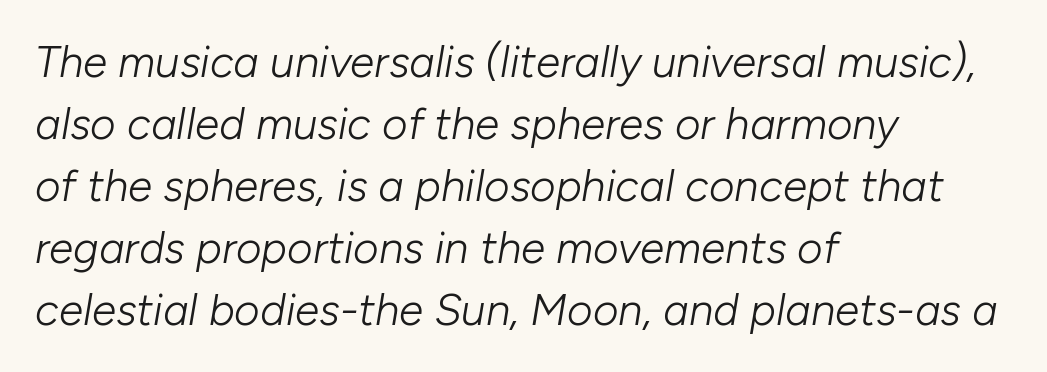
The image shows 44 px light type, italic (leaning right); set left-aligned, normal line spacing (1.41x), normal letter spacing, not underlined; low stroke contrast and a medium x-height.
